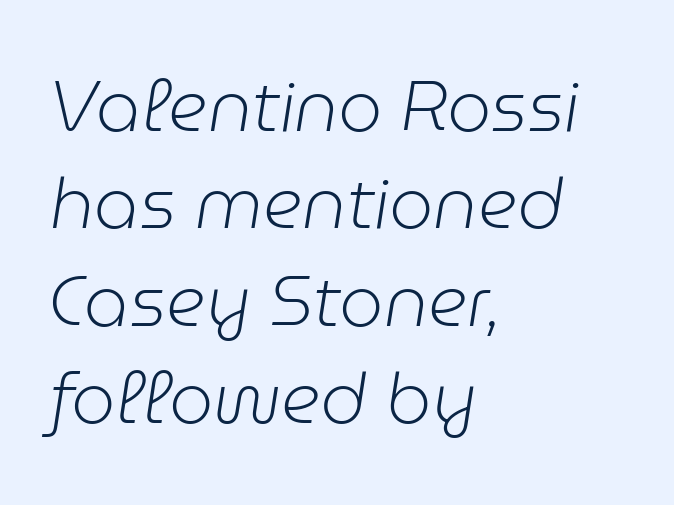
Q: Is the text bold? A: No.
Q: Is the text italic (slanted)? A: Yes, it leans right by about 9 degrees.
Q: Is the text underlined? A: No.
Q: How is the paragraph aligned? A: Left-aligned.
Q: Is the spacing between letters normal or unusually wide? A: Normal.
Q: Is the spacing between lines tight, normal or loose? A: Normal.
Q: Width (condensed, normal, or wide)? A: Normal.
Q: Stroke contrast? A: Low.
Q: x-height? A: Medium.
Q: Monospaced? A: No.
